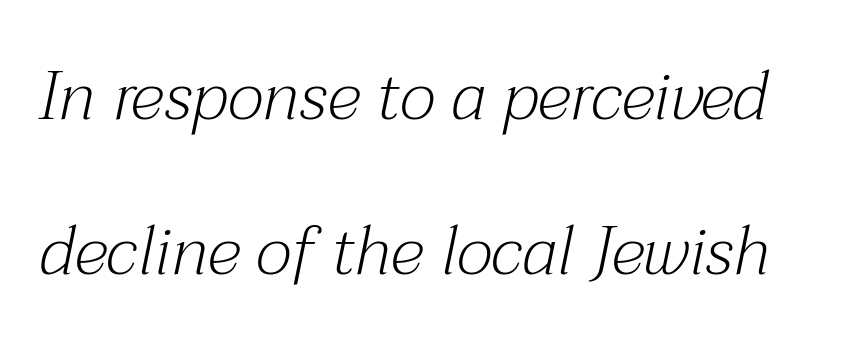
{"serif": "yes", "italic": "yes", "lean": "right", "slant_degrees": 12, "bold": "no", "weight": "light", "width": "normal", "stroke_contrast": "medium", "x_height": "medium", "monospaced": "no", "underline": "no", "line_spacing": "loose", "line_spacing_ratio": 2.28, "letter_spacing": "normal", "letter_spacing_em": 0.0, "glyph_px": 68}
